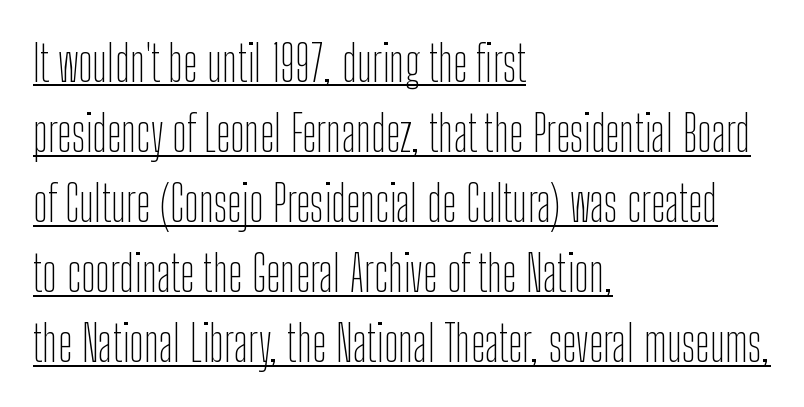
The image shows 49 px thin, condensed sans-serif type, upright; set left-aligned, normal line spacing (1.43x), normal letter spacing, underlined; low stroke contrast and a medium x-height.
